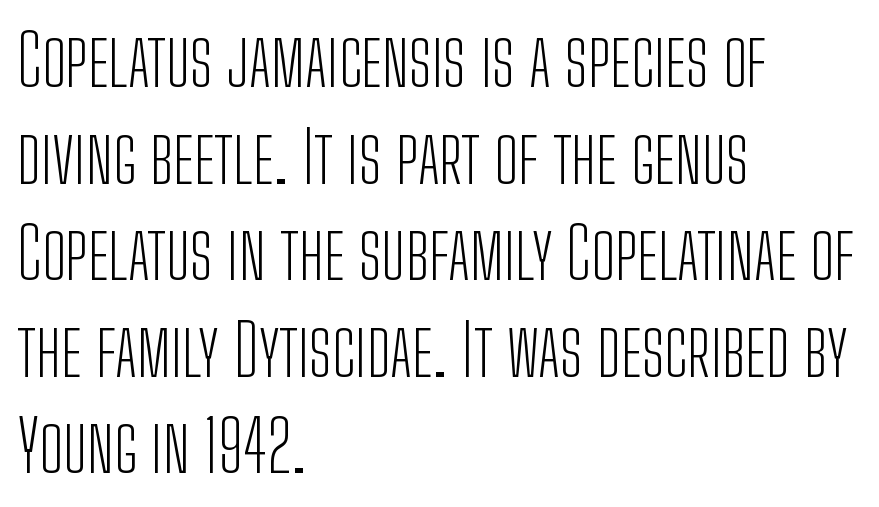
Quick note: not italic, upright. This reads as an unemphasized weight, regular at the heaviest. Are there feet on the stems? There aren't — it's a sans. The gaps between neighbouring characters are ordinary and unremarkable. The paragraph shown leans on its left margin. The passage shown is typed in a proportional face where columns would drift.
